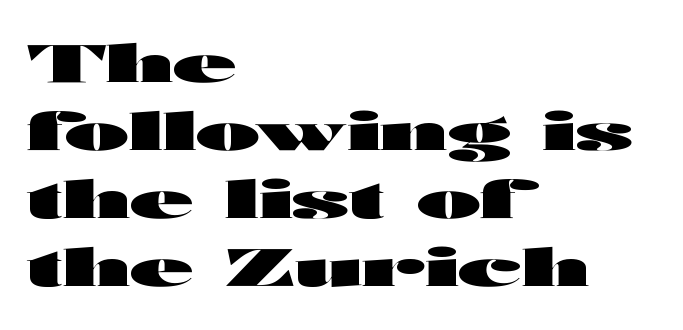
Q: Is the text bold? A: Yes.
Q: Is the text italic (slanted)? A: No, it is upright.
Q: Is the typeface a serif or a sans-serif typeface? A: Sans-serif.
Q: Is the text underlined? A: No.
Q: How is the paragraph aligned? A: Left-aligned.
Q: Is the spacing between letters normal or unusually wide? A: Normal.
Q: Is the spacing between lines tight, normal or loose? A: Normal.
Q: Width (condensed, normal, or wide)? A: Wide.
Q: Stroke contrast? A: High.
Q: x-height? A: Medium.
Q: Monospaced? A: No.
